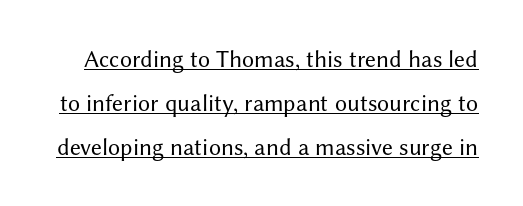
Heaviness? Minimal to ordinary, like unemphasized prose. Upright lettering throughout. Quick note: underline on. This sample uses plain, unmodified letter spacing.
